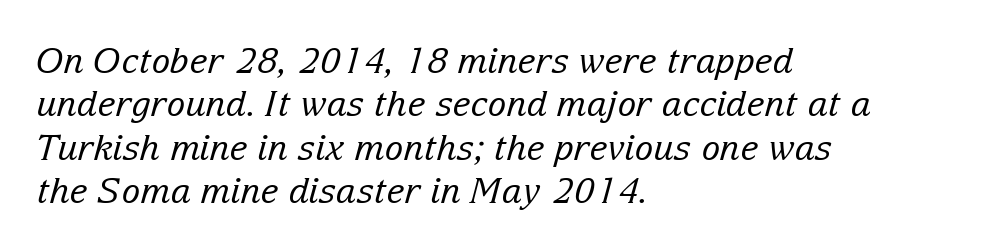
Tall strokes in this sample are angled rather than plumb. The lines in this sample share a left origin and differ only in where they stop. Glyph-to-glyph distance matches everyday printed text. The font family rendered here belongs to the serif group. This is not heavy type; no bold has been used. The letters advance in unequal steps, a hallmark of proportional type.
